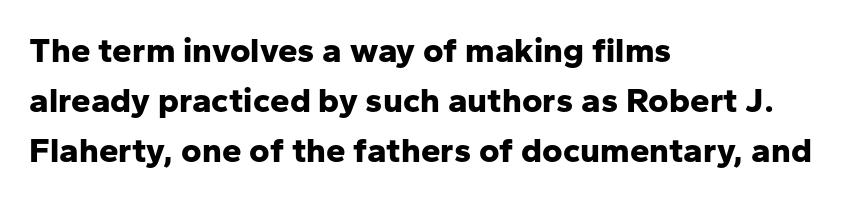
{"serif": "no", "italic": "no", "bold": "yes", "weight": "bold", "width": "normal", "stroke_contrast": "low", "x_height": "medium", "monospaced": "no", "underline": "no", "align": "left", "line_spacing": "normal", "line_spacing_ratio": 1.43, "letter_spacing": "normal", "letter_spacing_em": 0.0, "glyph_px": 35}
